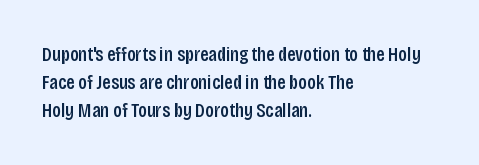
Designer's note — italics off, roman on. How are the letters spaced? Ordinarily, with no added tracking. Heft: intermediate — a semibold. Horizontal bands of white between lines are of average thickness. The typesetter chose a ragged-right arrangement here. Beneath every word, the page is bare.
